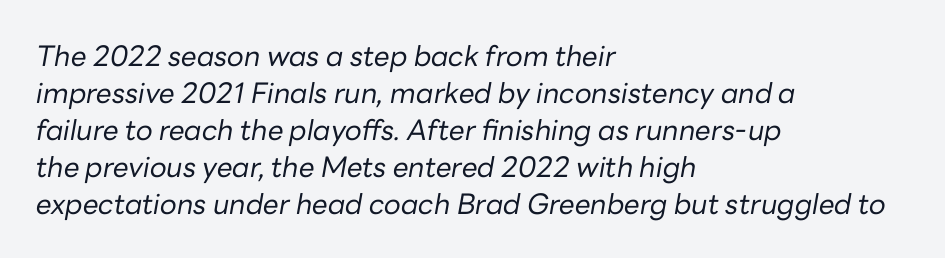
Q: Is the text bold? A: No.
Q: Is the text italic (slanted)? A: Yes, it leans right by about 10 degrees.
Q: Is the text underlined? A: No.
Q: How is the paragraph aligned? A: Left-aligned.
Q: Is the spacing between letters normal or unusually wide? A: Normal.
Q: Is the spacing between lines tight, normal or loose? A: Normal.
Q: Width (condensed, normal, or wide)? A: Normal.
Q: Stroke contrast? A: Low.
Q: x-height? A: Medium.
Q: Monospaced? A: No.
